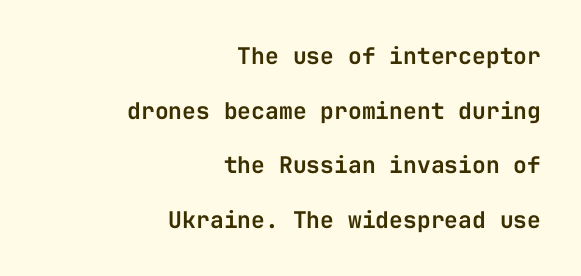
The image shows 23 px text type, upright; set right-aligned, loose line spacing (2.38x), normal letter spacing, not underlined.
